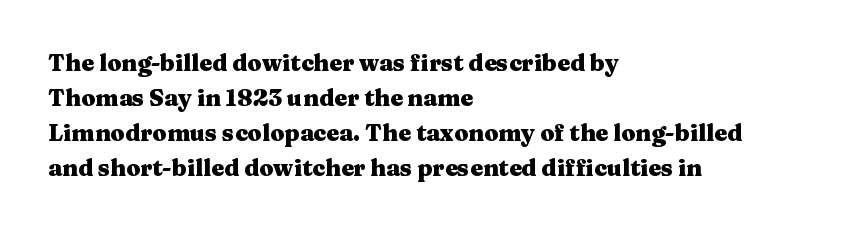
Q: Is the text bold? A: Yes.
Q: Is the text italic (slanted)? A: No, it is upright.
Q: Is the text underlined? A: No.
Q: How is the paragraph aligned? A: Left-aligned.
Q: Is the spacing between letters normal or unusually wide? A: Normal.
Q: Is the spacing between lines tight, normal or loose? A: Normal.
